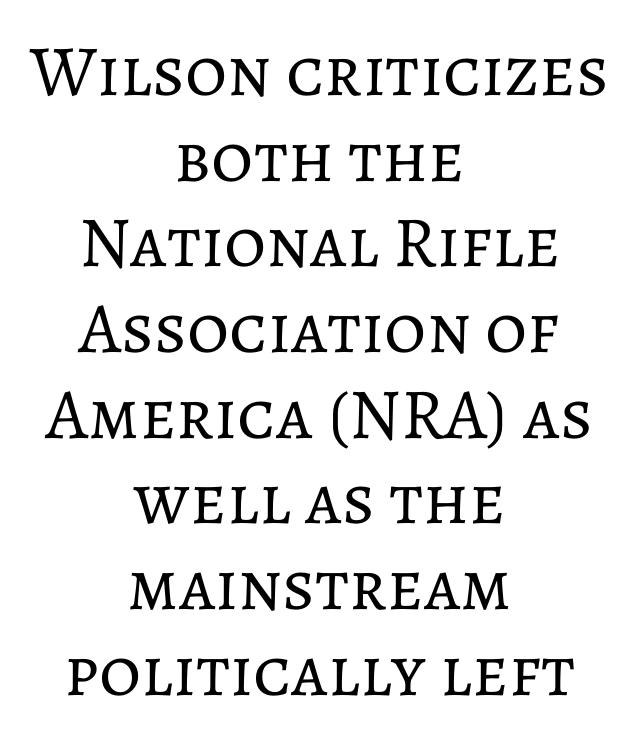
There is no visible air inserted between adjacent glyphs. No italicization has been applied; the sample stays upright. Visually the block forms a symmetrical silhouette, jagged on both flanks. Descenders are the only things crossing below the line.
